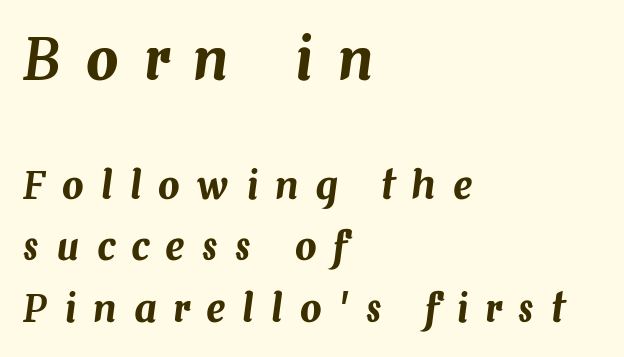
Q: Is the text italic (slanted)? A: Yes, it leans right by about 7 degrees.
Q: Is the text underlined? A: No.
Q: How is the paragraph aligned? A: Left-aligned.
Q: Is the spacing between letters normal or unusually wide? A: Unusually wide.
Q: Is the spacing between lines tight, normal or loose? A: Normal.
Q: Which block of text is set in a larger size, the first (top) or the second (bottom)? A: The first (top) one.
Q: Width (condensed, normal, or wide)? A: Normal.
Q: Stroke contrast? A: Medium.
Q: x-height? A: Medium.
Q: Monospaced? A: No.
